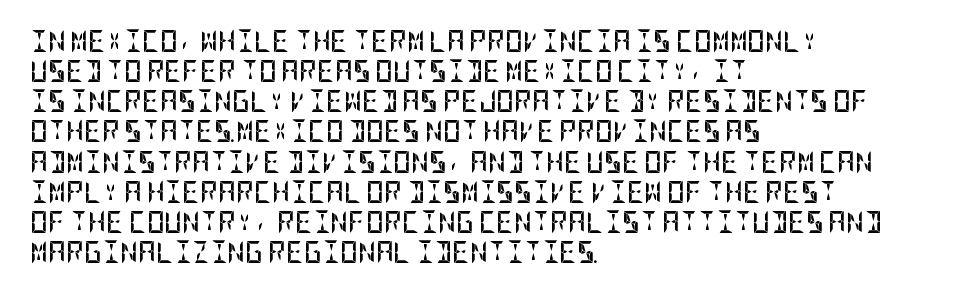
The paragraph shown leans on its left margin. This block has exactly the height ordinary leading produces. Italic: no, the glyphs are upright roman. The baseline area is clear.
